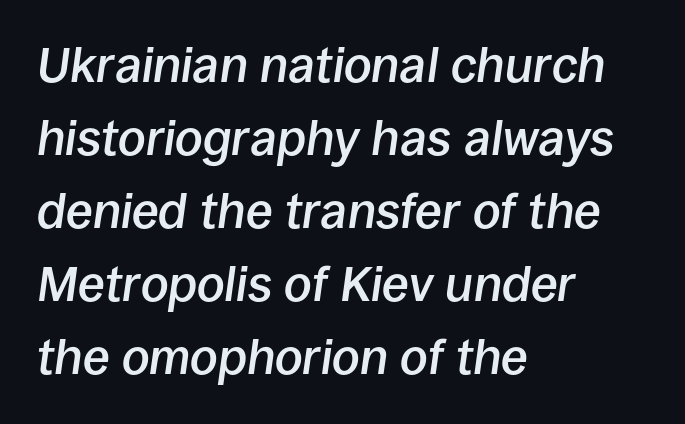
Q: Is the text bold? A: Semi-bold.
Q: Is the text italic (slanted)? A: Yes, it leans right by about 8 degrees.
Q: Is the text underlined? A: No.
Q: How is the paragraph aligned? A: Left-aligned.
Q: Is the spacing between letters normal or unusually wide? A: Normal.
Q: Is the spacing between lines tight, normal or loose? A: Normal.
Q: Width (condensed, normal, or wide)? A: Normal.
Q: Stroke contrast? A: Low.
Q: x-height? A: Large.
Q: Monospaced? A: No.
